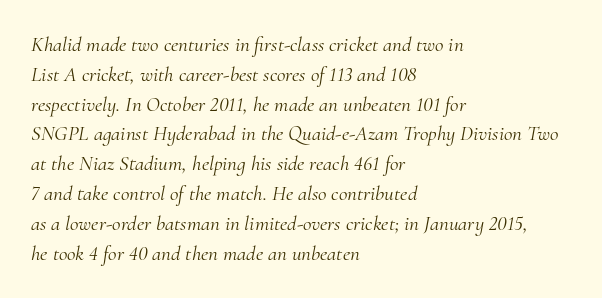
Q: Is the text bold? A: No.
Q: Is the text italic (slanted)? A: Yes, it leans right by about 10 degrees.
Q: Is the text underlined? A: No.
Q: How is the paragraph aligned? A: Left-aligned.
Q: Is the spacing between letters normal or unusually wide? A: Normal.
Q: Is the spacing between lines tight, normal or loose? A: Normal.
